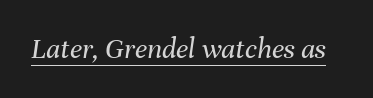
The image shows 30 px regular-weight type, italic (leaning right); set normal letter spacing, underlined; medium stroke contrast and a medium x-height.
